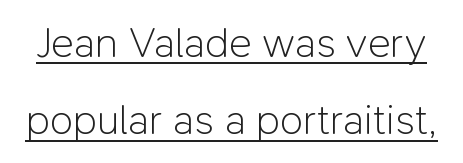
Q: Is the text bold? A: No.
Q: Is the text italic (slanted)? A: No, it is upright.
Q: Is the typeface a serif or a sans-serif typeface? A: Sans-serif.
Q: Is the text underlined? A: Yes.
Q: Is the spacing between letters normal or unusually wide? A: Normal.
Q: Width (condensed, normal, or wide)? A: Normal.
Q: Stroke contrast? A: Low.
Q: x-height? A: Medium.
Q: Monospaced? A: No.
